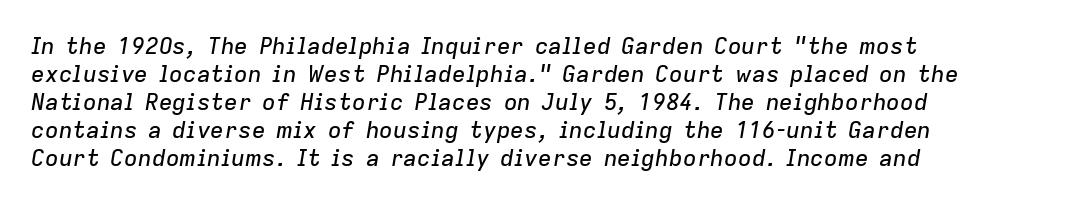
The image shows 23 px text type, italic (leaning right); set left-aligned, line spacing 1.22x, normal letter spacing, not underlined.
